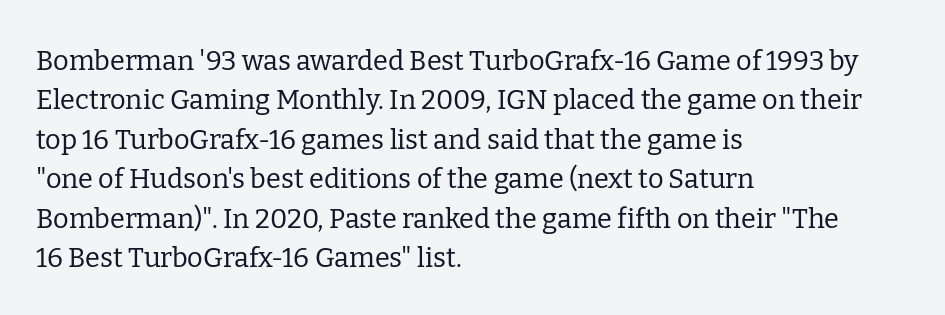
{"italic": "no", "bold": "no", "underline": "no", "align": "left", "line_spacing": "normal", "line_spacing_ratio": 1.46, "letter_spacing": "normal", "letter_spacing_em": 0.0, "glyph_px": 27}
